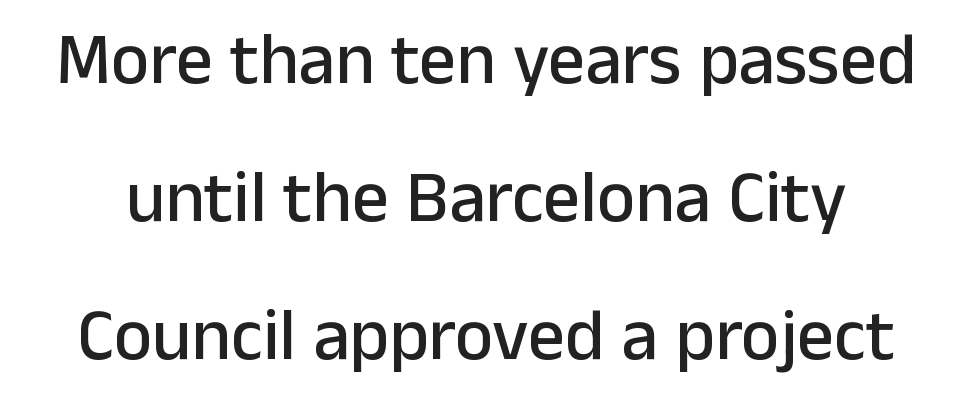
The image shows 73 px sans-serif type, upright; set line spacing 1.89x, normal letter spacing, not underlined; low stroke contrast and a medium x-height.
